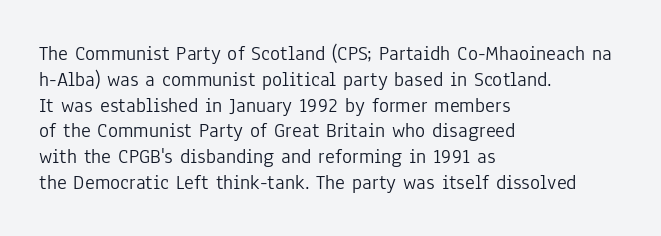
The image shows 21 px text type, upright; set left-aligned, line spacing 1.23x, normal letter spacing, not underlined.
